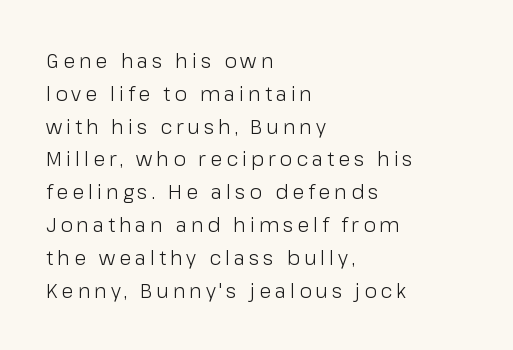
Q: Is the text bold? A: No.
Q: Is the text italic (slanted)? A: No, it is upright.
Q: Is the text underlined? A: No.
Q: How is the paragraph aligned? A: Left-aligned.
Q: Is the spacing between letters normal or unusually wide? A: Unusually wide.
Q: Is the spacing between lines tight, normal or loose? A: Normal.
